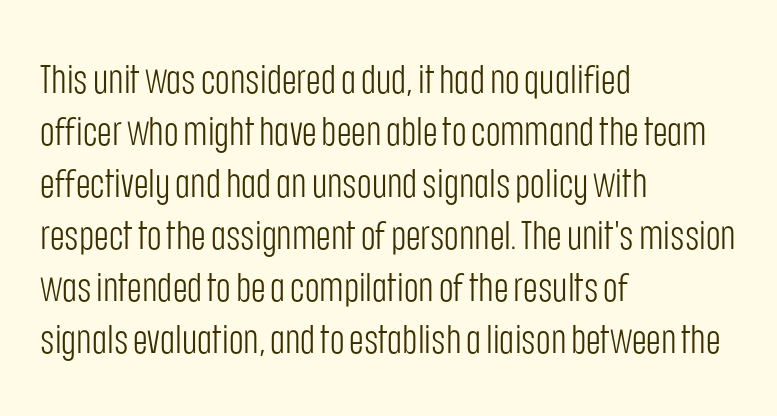
{"serif": "no", "italic": "no", "bold": "no", "weight": "light", "width": "condensed", "stroke_contrast": "low", "x_height": "large", "monospaced": "no", "underline": "no", "align": "left", "line_spacing": "normal", "line_spacing_ratio": 1.3, "letter_spacing": "normal", "letter_spacing_em": 0.0, "glyph_px": 40}
